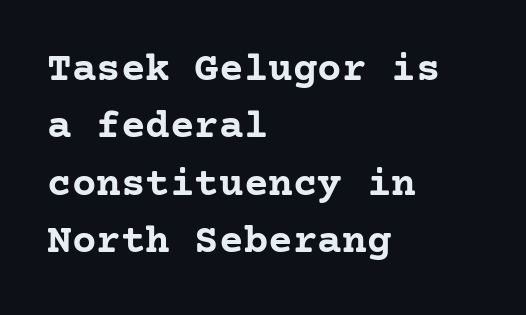
The image shows 41 px semibold serif type, upright; set left-aligned, normal line spacing (1.4x), normal letter spacing, not underlined; low stroke contrast and a medium x-height.
